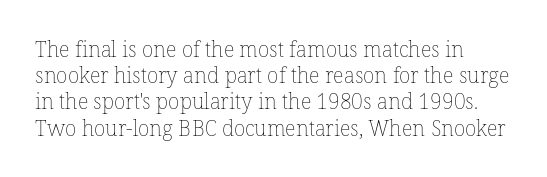
Does extra space separate the letters? No, they use regular spacing. Layout note: lines flush left. The area under the type is left untouched. This reads as an unemphasized weight, regular at the heaviest. This is roman type, the default non-slanted kind. Vertical spacing — default.
